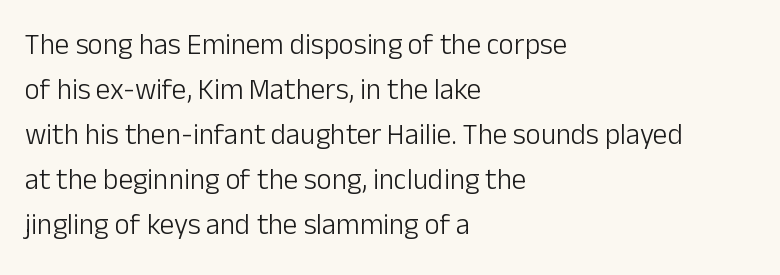
The image shows 29 px light sans-serif type, upright; set left-aligned, normal line spacing (1.55x), normal letter spacing, not underlined; low stroke contrast and a medium x-height.
